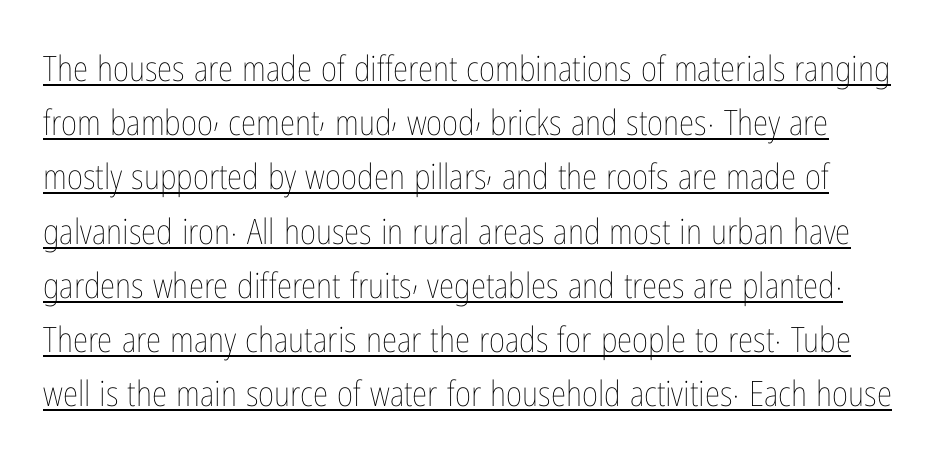
The image shows 35 px thin, condensed type, upright; set normal line spacing (1.55x), normal letter spacing, underlined; low stroke contrast and a medium x-height.
